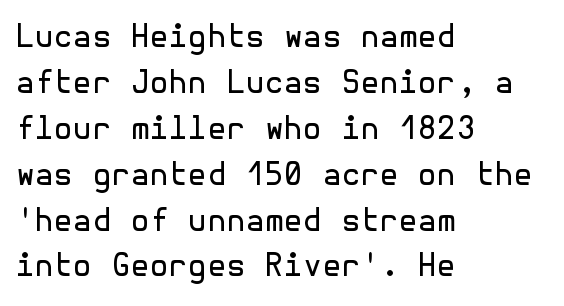
The image shows 31 px regular-weight sans-serif type, upright; set left-aligned, normal line spacing (1.48x), normal letter spacing, not underlined; a medium x-height.
